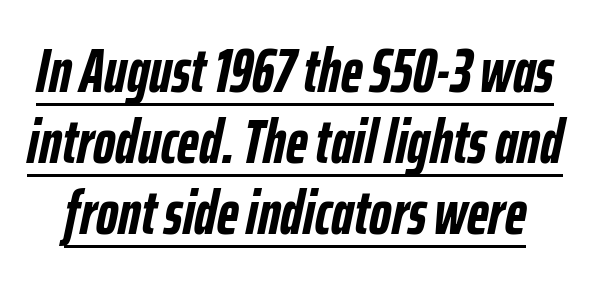
{"italic": "yes", "lean": "right", "slant_degrees": 12, "bold": "yes", "weight": "semibold", "width": "condensed", "stroke_contrast": "low", "x_height": "medium", "monospaced": "no", "underline": "yes", "line_spacing_ratio": 1.16, "letter_spacing": "normal", "letter_spacing_em": 0.0, "glyph_px": 61}
